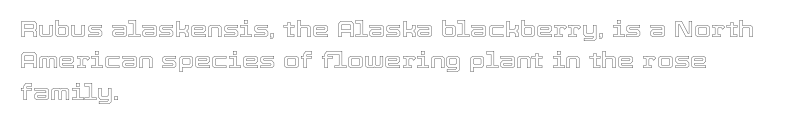
Q: Is the text italic (slanted)? A: No, it is upright.
Q: Is the text underlined? A: No.
Q: How is the paragraph aligned? A: Left-aligned.
Q: Is the spacing between letters normal or unusually wide? A: Normal.
Q: Is the spacing between lines tight, normal or loose? A: Normal.
